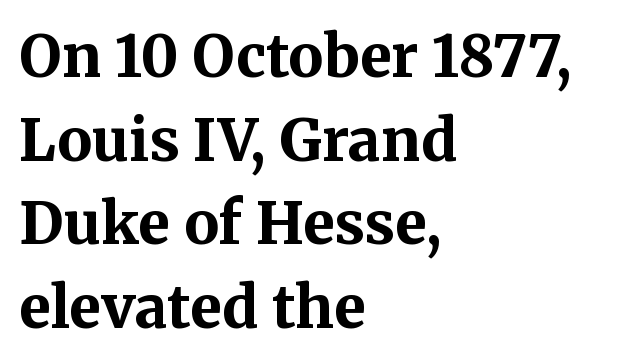
Q: Is the text bold? A: Yes.
Q: Is the text italic (slanted)? A: No, it is upright.
Q: Is the typeface a serif or a sans-serif typeface? A: Serif.
Q: Is the text underlined? A: No.
Q: How is the paragraph aligned? A: Left-aligned.
Q: Is the spacing between letters normal or unusually wide? A: Normal.
Q: Is the spacing between lines tight, normal or loose? A: Normal.
Q: Width (condensed, normal, or wide)? A: Normal.
Q: Stroke contrast? A: Medium.
Q: x-height? A: Medium.
Q: Monospaced? A: No.
